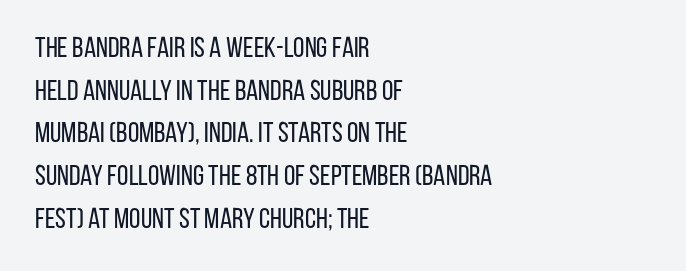
It's the straight-up-and-down kind of type. Check where the strokes stop: nothing finishes them off — pure sans. Has an underline been added? It has not. No letter is thick-stroked: the sample isn't bold. The rendering uses a moderate line-height, typical for paragraphs.
